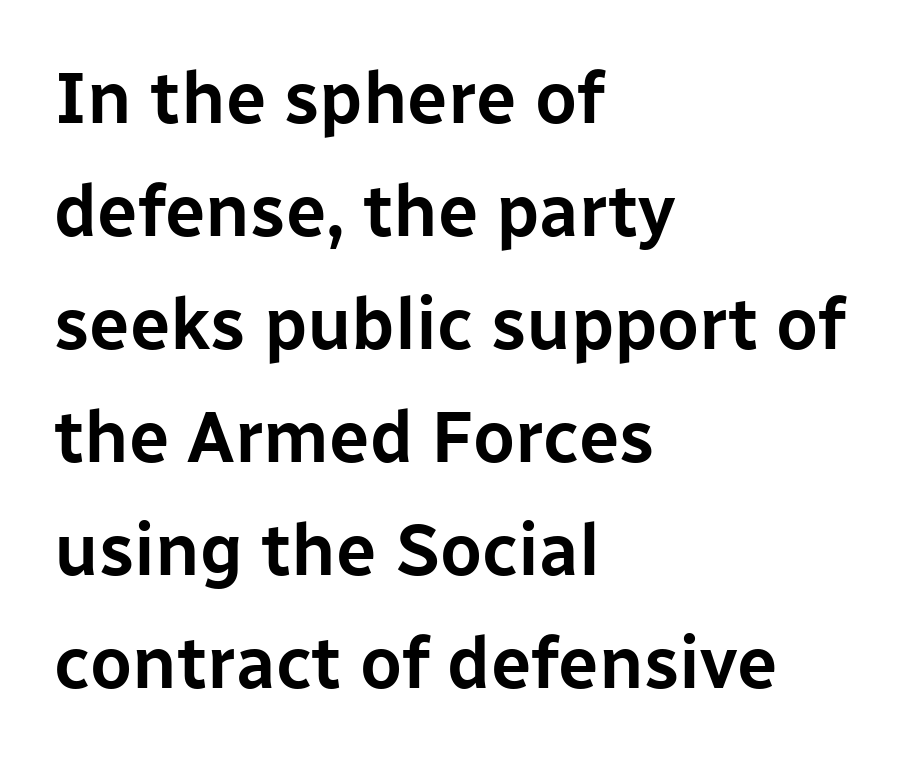
{"serif": "no", "italic": "no", "width": "normal", "stroke_contrast": "low", "x_height": "medium", "monospaced": "no", "underline": "no", "align": "left", "line_spacing": "normal", "line_spacing_ratio": 1.57, "letter_spacing": "normal", "letter_spacing_em": 0.0, "glyph_px": 72}
